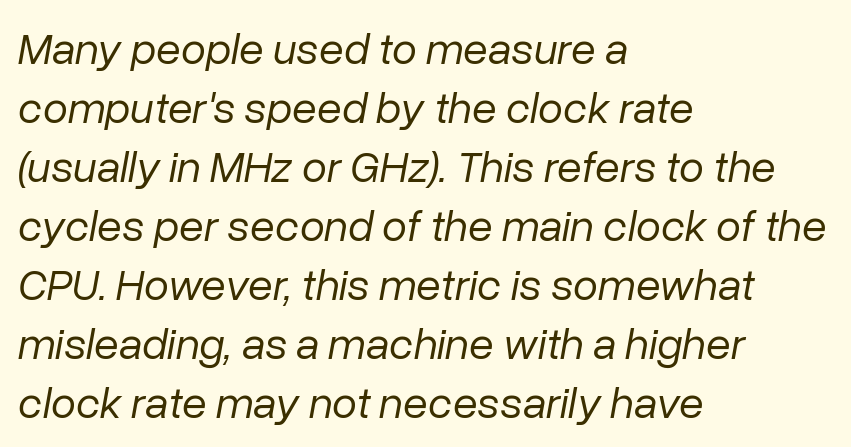
The image shows 45 px regular-weight type, italic (leaning right); set left-aligned, normal line spacing (1.31x), normal letter spacing, not underlined; low stroke contrast and a medium x-height.
